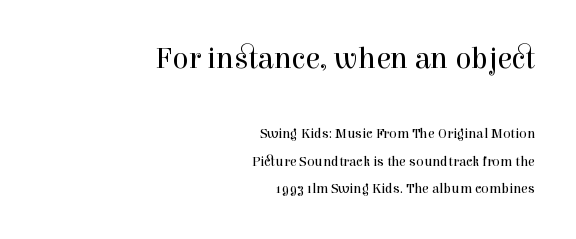
{"serif": "yes", "italic": "no", "bold": "no", "weight": "regular", "width": "normal", "x_height": "medium", "monospaced": "no", "underline": "no", "align": "right", "line_spacing": "loose", "line_spacing_ratio": 1.99, "letter_spacing": "normal", "letter_spacing_em": 0.0, "larger_block": "first", "size_ratio": 2.14, "glyph_px": 30}
